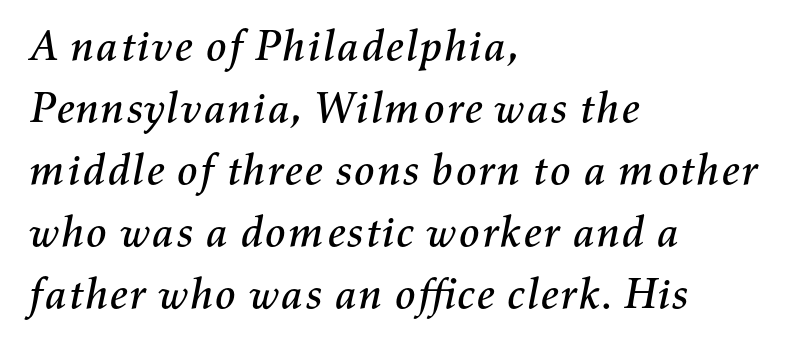
Q: Is the text italic (slanted)? A: Yes, it leans right by about 11 degrees.
Q: Is the text underlined? A: No.
Q: How is the paragraph aligned? A: Left-aligned.
Q: Is the spacing between letters normal or unusually wide? A: Normal.
Q: Is the spacing between lines tight, normal or loose? A: Normal.
Q: Width (condensed, normal, or wide)? A: Normal.
Q: Stroke contrast? A: Medium.
Q: x-height? A: Medium.
Q: Monospaced? A: No.
